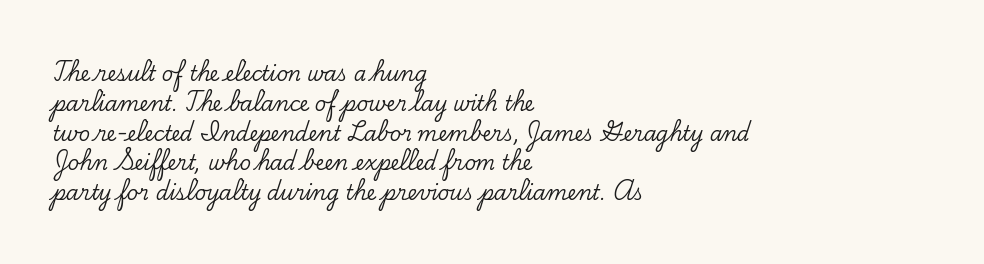
Notice how descenders clear the ascenders below comfortably — that's standard leading. In terms of letterspacing, this is plain default setting. Descender tails drop into unmarked territory. Layout note: lines flush left.
